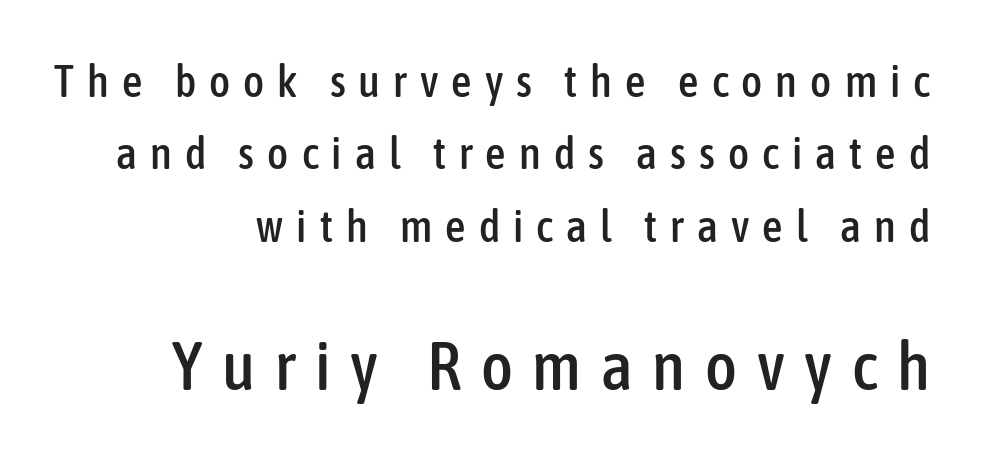
Q: Is the text italic (slanted)? A: No, it is upright.
Q: Is the typeface a serif or a sans-serif typeface? A: Sans-serif.
Q: Is the text underlined? A: No.
Q: How is the paragraph aligned? A: Right-aligned.
Q: Is the spacing between letters normal or unusually wide? A: Unusually wide.
Q: Is the spacing between lines tight, normal or loose? A: Normal.
Q: Which block of text is set in a larger size, the first (top) or the second (bottom)? A: The second (bottom) one.
Q: Width (condensed, normal, or wide)? A: Condensed.
Q: Stroke contrast? A: Low.
Q: x-height? A: Medium.
Q: Monospaced? A: No.
